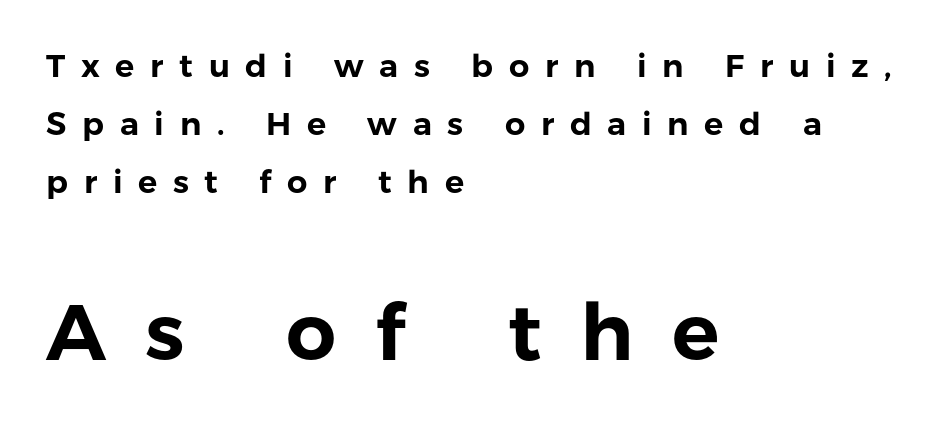
{"serif": "no", "italic": "no", "width": "normal", "stroke_contrast": "low", "x_height": "medium", "monospaced": "no", "underline": "no", "align": "left", "line_spacing_ratio": 1.81, "letter_spacing": "wide", "letter_spacing_em": 0.49, "larger_block": "second", "size_ratio": 2.47, "glyph_px": 79}
